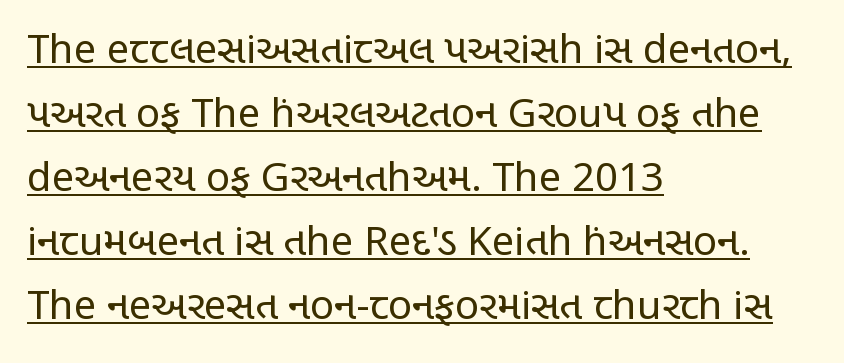
Here the designer chose a conventional face with non-uniform glyph widths. The vertical gap from one line to the next is medium. Nothing sits at the stroke ends, so this counts as sans-serif. The font's upright variant was chosen for this text. These lines are set flush left with a ragged right edge. Think standard paragraph weight, or any step lighter than that.
